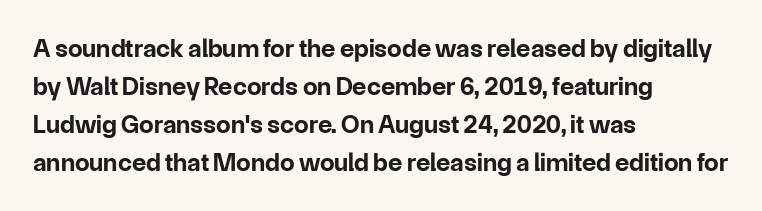
Q: Is the text bold? A: Yes.
Q: Is the text italic (slanted)? A: No, it is upright.
Q: Is the text underlined? A: No.
Q: How is the paragraph aligned? A: Left-aligned.
Q: Is the spacing between letters normal or unusually wide? A: Normal.
Q: Is the spacing between lines tight, normal or loose? A: Normal.
